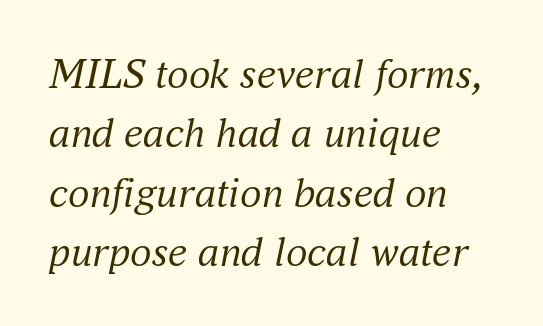
The image shows 43 px regular-weight serif type, italic (leaning right); set left-aligned, normal line spacing (1.38x), normal letter spacing, not underlined; medium stroke contrast and a small x-height.
